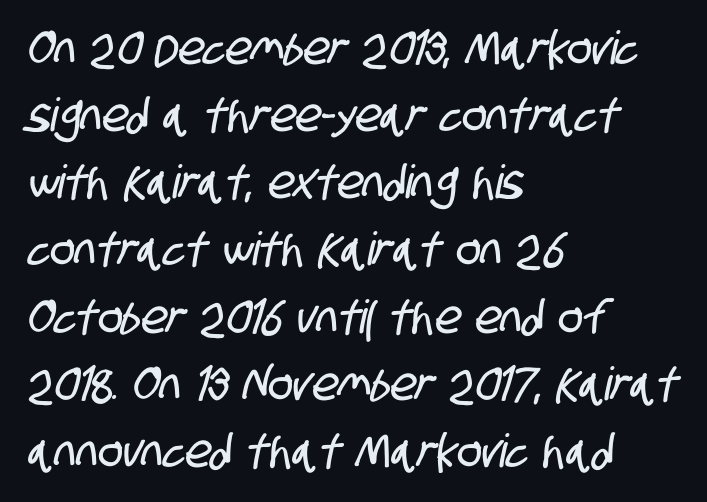
Anything drawn beneath the words? Only blank space. The lines are quadded left. Type style note: lacks serifs. Reading down the column, the eye jumps a familiar distance to each next line.
